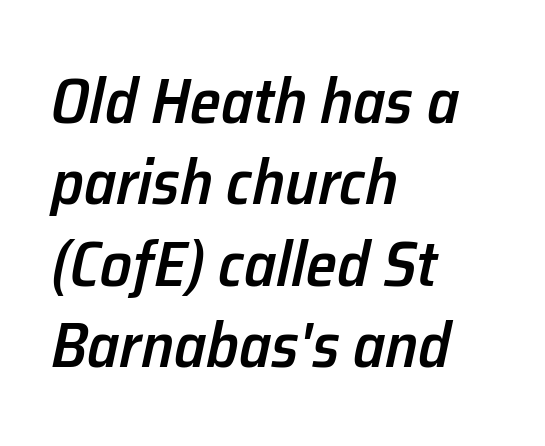
{"italic": "yes", "lean": "right", "slant_degrees": 12, "bold": "semi", "weight": "semibold", "width": "normal", "stroke_contrast": "low", "x_height": "medium", "monospaced": "no", "underline": "no", "align": "left", "line_spacing": "normal", "line_spacing_ratio": 1.29, "letter_spacing": "normal", "letter_spacing_em": 0.0, "glyph_px": 63}
